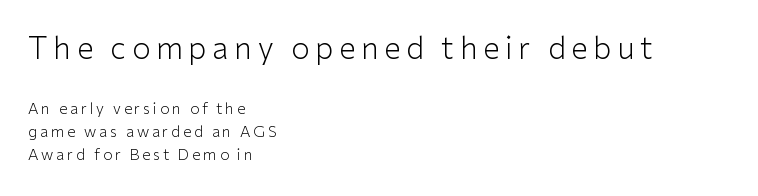
Nobody drew a line under any word here. You can tell it's not italic because the verticals are truly vertical. Proportional: the letters do not fall into vertical columns. Typeset ragged right — the left edge is the straight one. Larger block? The one above; the one below is distinctly smaller.
